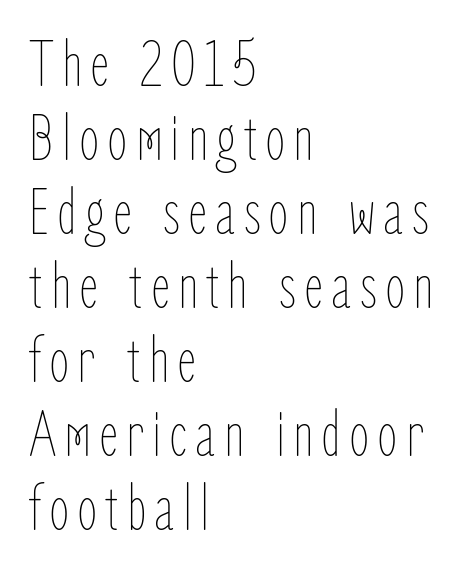
The image shows 66 px thin, condensed type, upright; set left-aligned, tight line spacing (1.12x), not underlined; low stroke contrast and a medium x-height.
